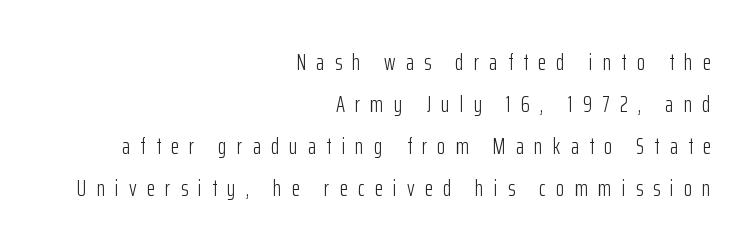
The image shows 22 px text type, upright; set right-aligned, loose line spacing (1.91x), unusually wide letter spacing (+0.46 em), not underlined.
